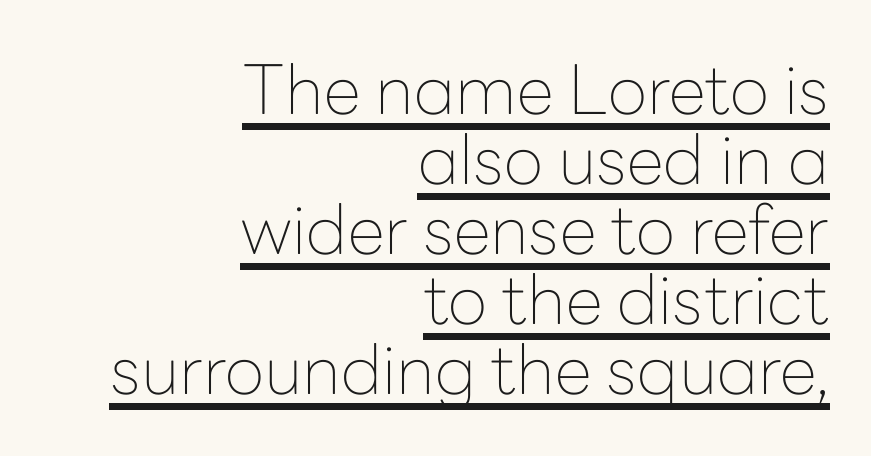
Q: Is the text bold? A: No.
Q: Is the text italic (slanted)? A: No, it is upright.
Q: Is the typeface a serif or a sans-serif typeface? A: Sans-serif.
Q: Is the text underlined? A: Yes.
Q: How is the paragraph aligned? A: Right-aligned.
Q: Is the spacing between letters normal or unusually wide? A: Normal.
Q: Is the spacing between lines tight, normal or loose? A: Tight.
Q: Width (condensed, normal, or wide)? A: Normal.
Q: Stroke contrast? A: Low.
Q: x-height? A: Medium.
Q: Monospaced? A: No.
